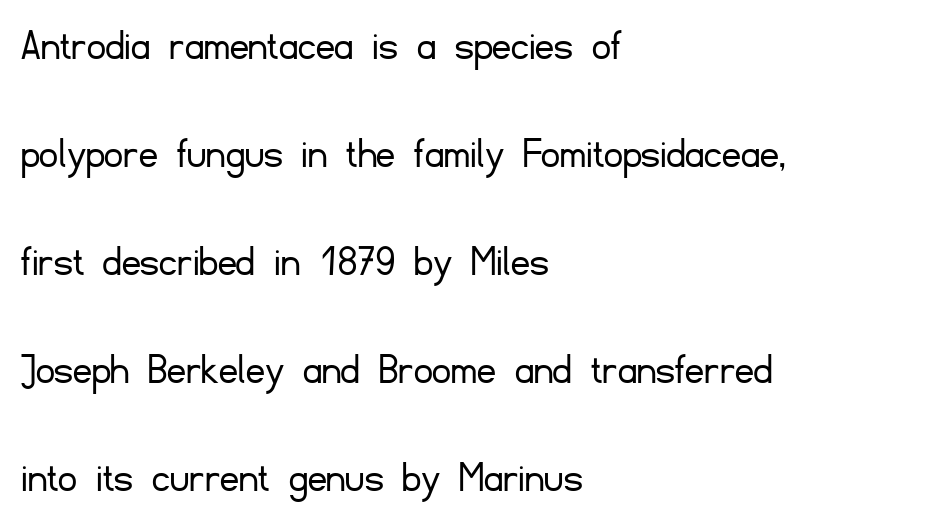
Is the block centered? No — it sits flush against the left margin. The lettering stays uniformly vertical, giving the passage a roman look. A clean baseline with only descenders dipping below it. The space between consecutive lines is lavish. The typeface has the unassuming heft of standard copy or less.
